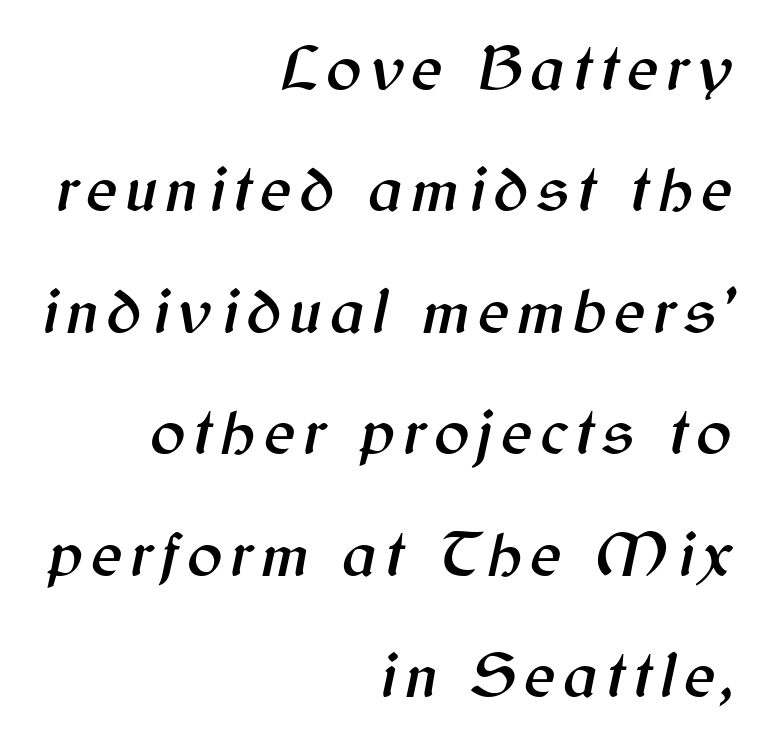
Lines of text with bare space underneath. The letters are slanted; this is an italic face. The letters advance in unequal steps, a hallmark of proportional type. The setting favours the right margin, as signatures and pull-quotes sometimes do.
